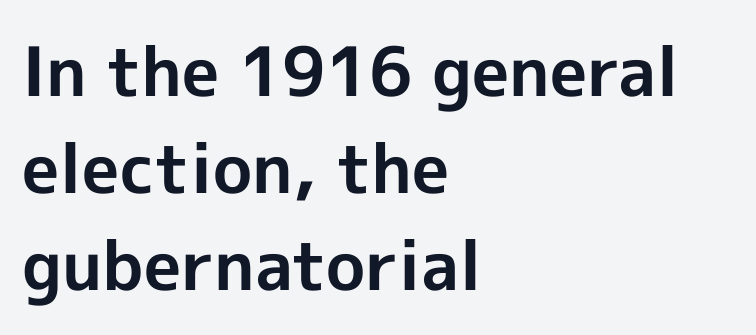
Nope, not italic — everything's standing straight. A student would call this left alignment; a typographer would say flush left, rag right. Compared with an ordinary text face, these strokes are far heavier — a full bold. No word sits above an underline.
